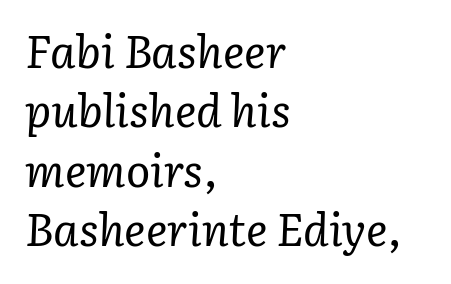
Q: Is the text bold? A: No.
Q: Is the text italic (slanted)? A: Yes, it leans right by about 3 degrees.
Q: Is the typeface a serif or a sans-serif typeface? A: Serif.
Q: Is the text underlined? A: No.
Q: How is the paragraph aligned? A: Left-aligned.
Q: Is the spacing between letters normal or unusually wide? A: Normal.
Q: Is the spacing between lines tight, normal or loose? A: Normal.
Q: Width (condensed, normal, or wide)? A: Normal.
Q: Stroke contrast? A: Low.
Q: x-height? A: Medium.
Q: Monospaced? A: No.
